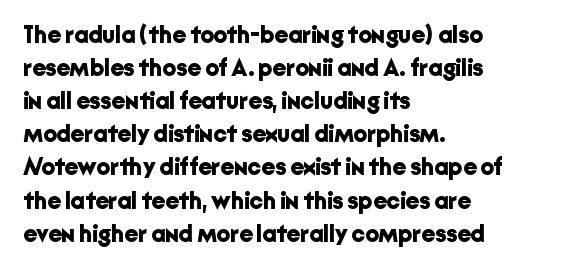
The image shows 24 px bold type, upright; set left-aligned, normal line spacing (1.38x), normal letter spacing, not underlined.
